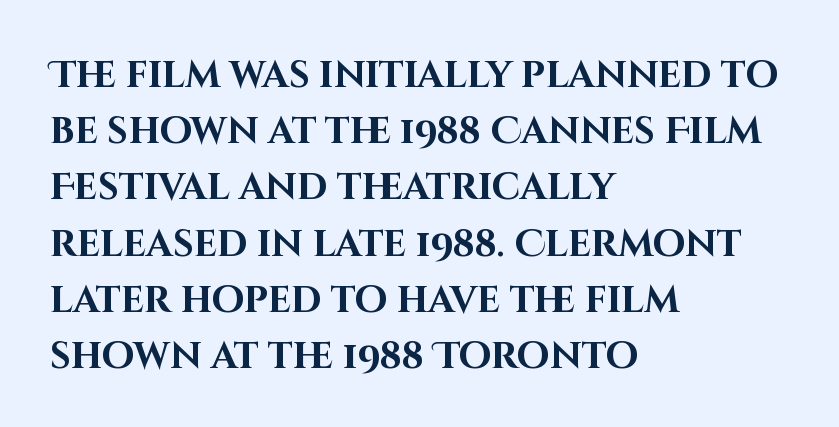
You'd pick this weight for a headline — it's a proper bold. You could not count columns in this text — the font is proportionally spaced. When letters stand straight like this, we call the style roman or upright. Does extra space separate the letters? No, they use regular spacing. The text was rendered using a sans face with plain stroke endings.
